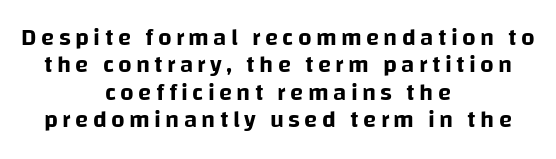
The image shows 24 px text type, upright; set centered, tight line spacing (1.14x), not underlined.
